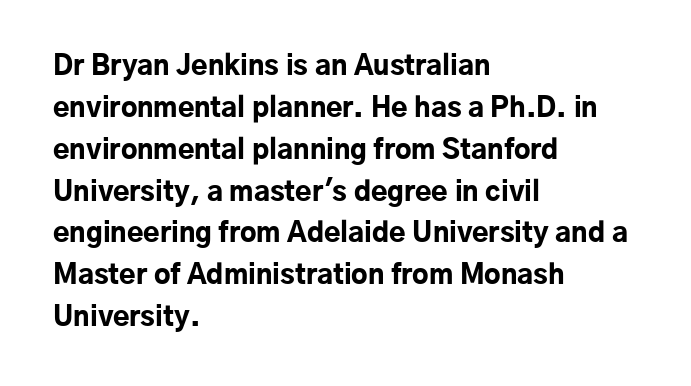
The face used here has the dense, thick strokes of a bold. Students, observe: this is what conventionally led text looks like. Notice how the stems are strictly vertical — no italics here. The setting favours the left margin, as ordinary paragraphs usually do.
